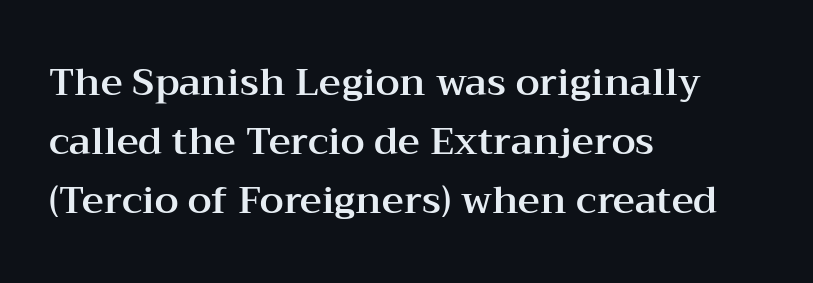
Spacing between characters is what you'd get straight out of the box. Do the characters align in a grid? No, the font is proportional. The typesetter chose a ragged-right arrangement here. The area under the type is left untouched. Serif or sans? Serif — the stroke terminals have little feet.
